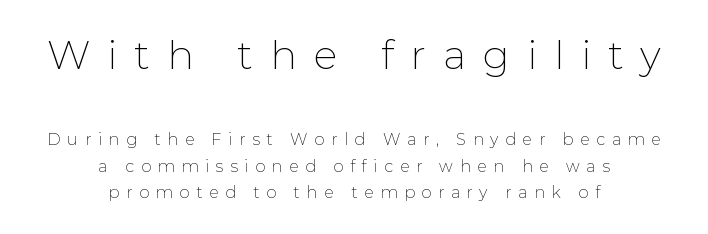
Q: Is the text bold? A: No.
Q: Is the text italic (slanted)? A: No, it is upright.
Q: Is the typeface a serif or a sans-serif typeface? A: Sans-serif.
Q: Is the text underlined? A: No.
Q: How is the paragraph aligned? A: Centered.
Q: Is the spacing between letters normal or unusually wide? A: Unusually wide.
Q: Is the spacing between lines tight, normal or loose? A: Normal.
Q: Which block of text is set in a larger size, the first (top) or the second (bottom)? A: The first (top) one.
Q: Width (condensed, normal, or wide)? A: Normal.
Q: Stroke contrast? A: Low.
Q: x-height? A: Medium.
Q: Monospaced? A: No.
